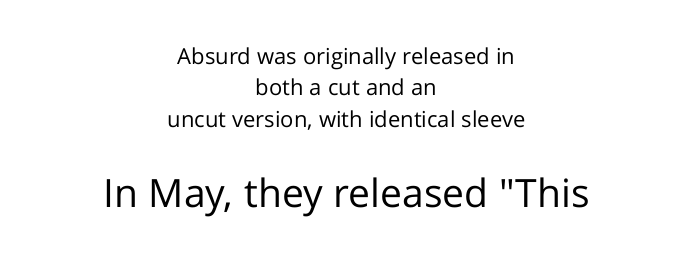
The image shows 39 px regular-weight sans-serif type, upright; set centered, normal line spacing (1.43x), normal letter spacing, not underlined; the second (bottom) block is 1.77x larger; low stroke contrast and a medium x-height.
